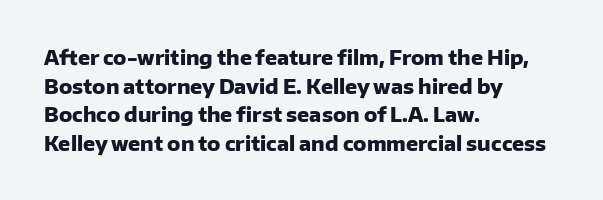
Q: Is the text bold? A: Yes.
Q: Is the text italic (slanted)? A: No, it is upright.
Q: Is the text underlined? A: No.
Q: How is the paragraph aligned? A: Left-aligned.
Q: Is the spacing between letters normal or unusually wide? A: Normal.
Q: Is the spacing between lines tight, normal or loose? A: Normal.
